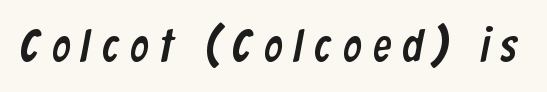
The image shows 46 px condensed sans-serif type; set unusually wide letter spacing (+0.25 em), not underlined; low stroke contrast and a medium x-height.
